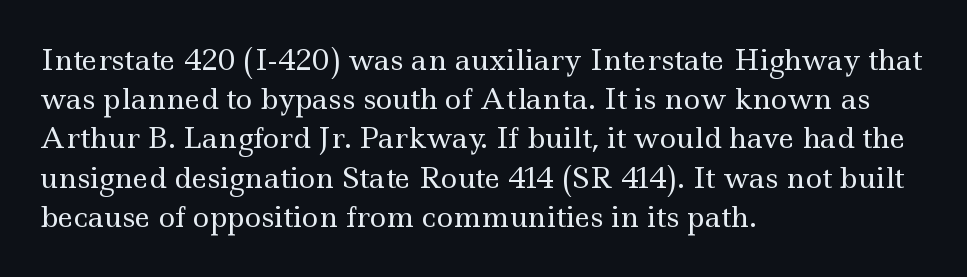
Q: Is the text bold? A: No.
Q: Is the text italic (slanted)? A: No, it is upright.
Q: Is the typeface a serif or a sans-serif typeface? A: Serif.
Q: Is the text underlined? A: No.
Q: How is the paragraph aligned? A: Left-aligned.
Q: Is the spacing between letters normal or unusually wide? A: Normal.
Q: Is the spacing between lines tight, normal or loose? A: Normal.
Q: Width (condensed, normal, or wide)? A: Wide.
Q: x-height? A: Small.
Q: Monospaced? A: No.
